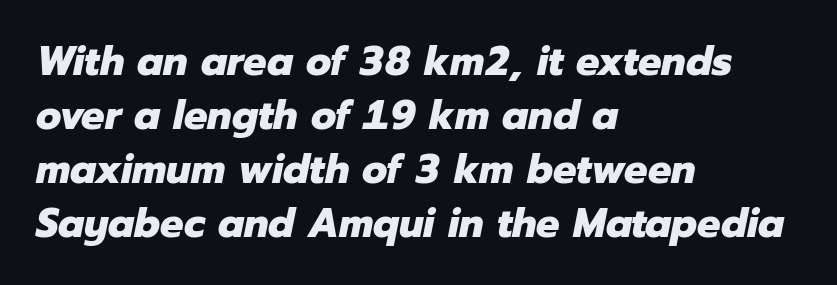
Q: Is the text bold? A: Yes.
Q: Is the text italic (slanted)? A: Yes, it leans right by about 12 degrees.
Q: Is the text underlined? A: No.
Q: How is the paragraph aligned? A: Left-aligned.
Q: Is the spacing between letters normal or unusually wide? A: Normal.
Q: Is the spacing between lines tight, normal or loose? A: Normal.
Q: Width (condensed, normal, or wide)? A: Normal.
Q: Stroke contrast? A: Low.
Q: x-height? A: Medium.
Q: Monospaced? A: No.
